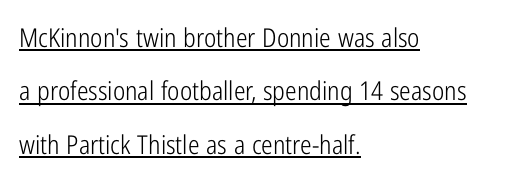
{"italic": "no", "bold": "no", "underline": "yes", "align": "left", "line_spacing": "loose", "line_spacing_ratio": 2.05, "letter_spacing": "normal", "letter_spacing_em": 0.0, "glyph_px": 26}
